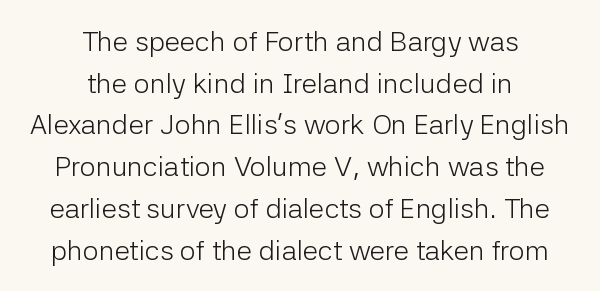
Q: Is the text bold? A: No.
Q: Is the text italic (slanted)? A: No, it is upright.
Q: Is the typeface a serif or a sans-serif typeface? A: Sans-serif.
Q: Is the text underlined? A: No.
Q: How is the paragraph aligned? A: Centered.
Q: Is the spacing between letters normal or unusually wide? A: Normal.
Q: Is the spacing between lines tight, normal or loose? A: Normal.
Q: Width (condensed, normal, or wide)? A: Normal.
Q: Stroke contrast? A: Low.
Q: x-height? A: Medium.
Q: Monospaced? A: No.
